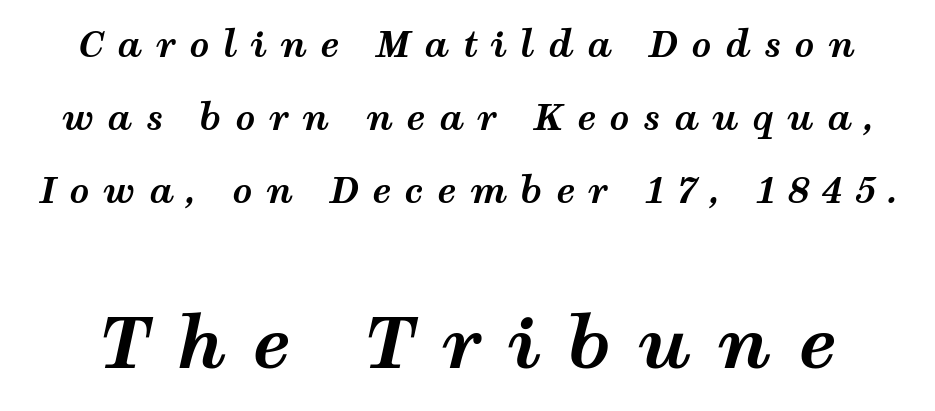
Q: Is the text bold? A: Yes.
Q: Is the text italic (slanted)? A: Yes, it leans right by about 12 degrees.
Q: Is the text underlined? A: No.
Q: Is the spacing between letters normal or unusually wide? A: Unusually wide.
Q: Is the spacing between lines tight, normal or loose? A: Loose.
Q: Which block of text is set in a larger size, the first (top) or the second (bottom)? A: The second (bottom) one.
Q: Width (condensed, normal, or wide)? A: Wide.
Q: Stroke contrast? A: Medium.
Q: x-height? A: Medium.
Q: Monospaced? A: No.
